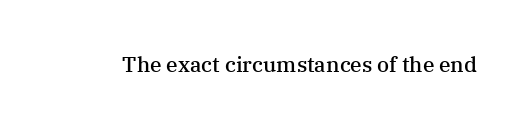
{"italic": "no", "bold": "semi", "underline": "no", "letter_spacing": "normal", "letter_spacing_em": 0.0, "glyph_px": 21}
